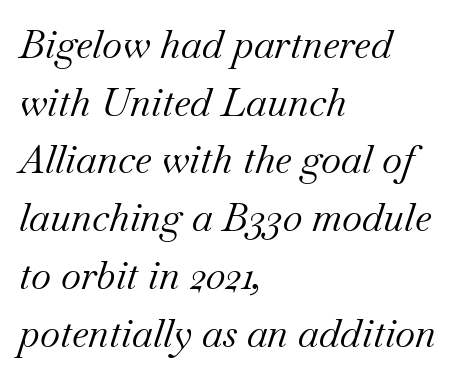
{"serif": "yes", "italic": "yes", "lean": "right", "slant_degrees": 18, "bold": "no", "weight": "regular", "width": "normal", "stroke_contrast": "medium", "x_height": "small", "monospaced": "no", "underline": "no", "align": "left", "line_spacing": "normal", "line_spacing_ratio": 1.48, "letter_spacing": "normal", "letter_spacing_em": 0.0, "glyph_px": 39}
